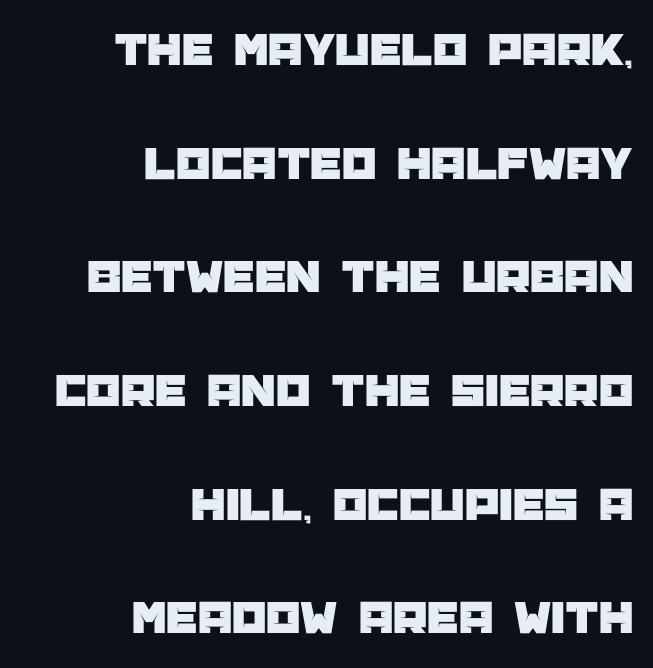
The image shows 49 px sans-serif type, upright; set right-aligned, loose line spacing (2.32x), normal letter spacing, not underlined; low stroke contrast and a large x-height.
